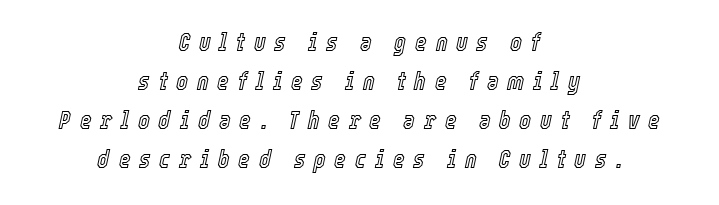
A normal amount of white space separates one row of letters from the next. Quick note: italic. Has an underline been added? It has not. Every row of glyphs is offset so its center matches the block's center.
